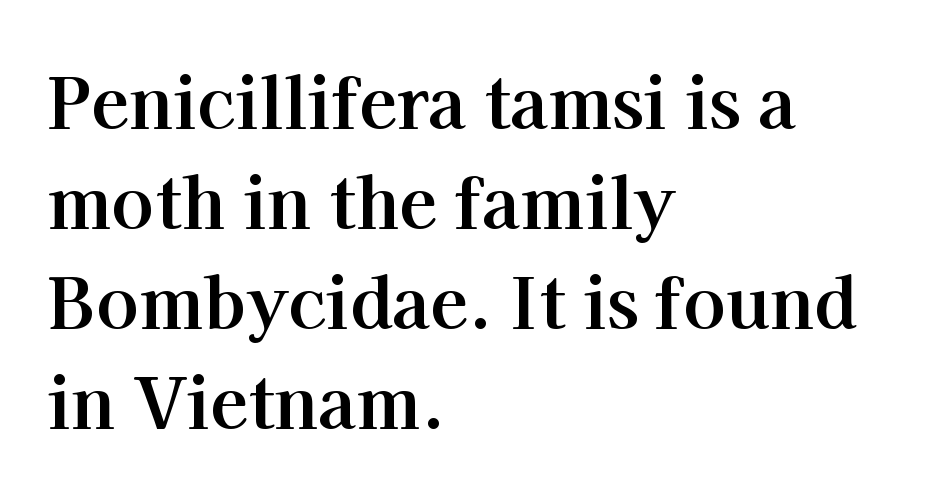
{"serif": "yes", "italic": "no", "bold": "yes", "weight": "bold", "width": "normal", "stroke_contrast": "high", "x_height": "medium", "monospaced": "no", "underline": "no", "align": "left", "line_spacing": "normal", "line_spacing_ratio": 1.43, "letter_spacing": "normal", "letter_spacing_em": 0.0, "glyph_px": 70}
